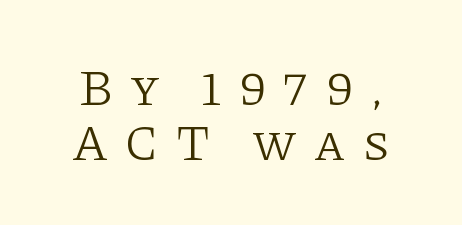
Q: Is the text bold? A: No.
Q: Is the text italic (slanted)? A: No, it is upright.
Q: Is the typeface a serif or a sans-serif typeface? A: Serif.
Q: Is the text underlined? A: No.
Q: Is the spacing between letters normal or unusually wide? A: Unusually wide.
Q: Is the spacing between lines tight, normal or loose? A: Tight.
Q: Width (condensed, normal, or wide)? A: Normal.
Q: Stroke contrast? A: Low.
Q: x-height? A: Large.
Q: Monospaced? A: No.
